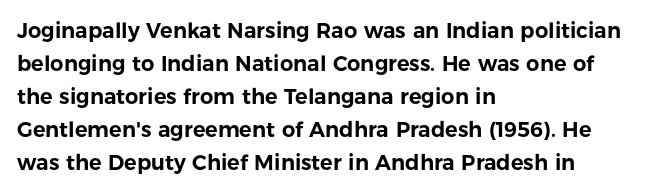
Q: Is the text italic (slanted)? A: No, it is upright.
Q: Is the text underlined? A: No.
Q: How is the paragraph aligned? A: Left-aligned.
Q: Is the spacing between letters normal or unusually wide? A: Normal.
Q: Is the spacing between lines tight, normal or loose? A: Normal.
